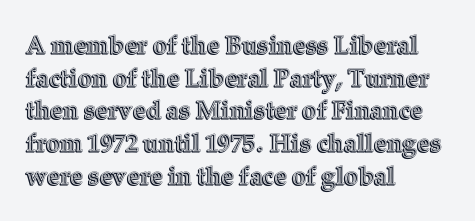
Q: Is the text italic (slanted)? A: No, it is upright.
Q: Is the text underlined? A: No.
Q: How is the paragraph aligned? A: Left-aligned.
Q: Is the spacing between letters normal or unusually wide? A: Normal.
Q: Is the spacing between lines tight, normal or loose? A: Normal.
